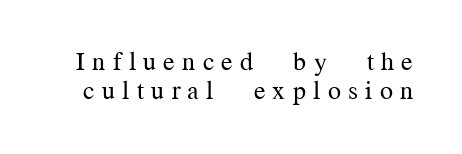
Q: Is the text bold? A: No.
Q: Is the text italic (slanted)? A: No, it is upright.
Q: Is the text underlined? A: No.
Q: Is the spacing between letters normal or unusually wide? A: Unusually wide.
Q: Is the spacing between lines tight, normal or loose? A: Tight.
